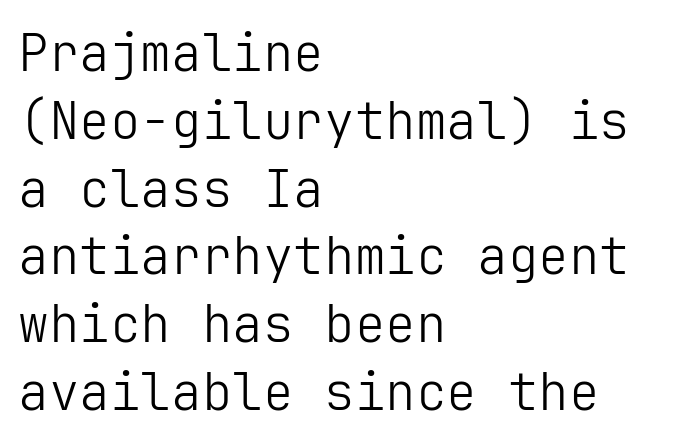
The image shows 51 px light sans-serif type, upright; set left-aligned, normal line spacing (1.33x), normal letter spacing, not underlined; low stroke contrast and a medium x-height.
